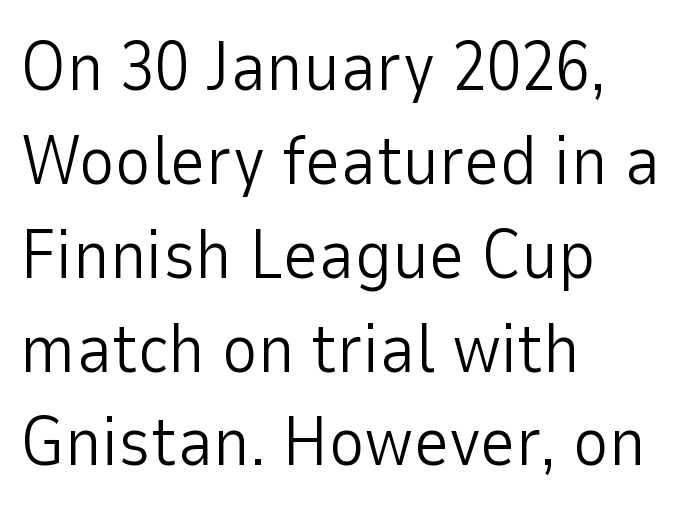
The image shows 69 px light sans-serif type, upright; set left-aligned, normal line spacing (1.36x), normal letter spacing, not underlined; low stroke contrast and a medium x-height.
